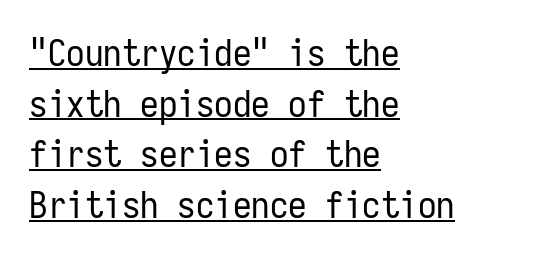
The image shows 37 px regular-weight, condensed sans-serif type, upright, monospaced; set left-aligned, normal line spacing (1.37x), normal letter spacing, underlined; low stroke contrast and a medium x-height.
